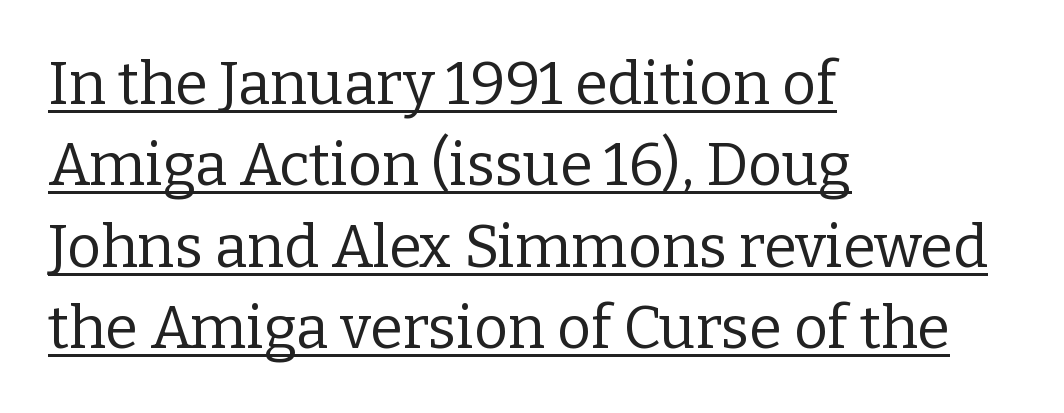
{"serif": "yes", "italic": "no", "bold": "no", "weight": "regular", "width": "normal", "stroke_contrast": "low", "x_height": "medium", "monospaced": "no", "underline": "yes", "align": "left", "line_spacing": "normal", "line_spacing_ratio": 1.38, "letter_spacing": "normal", "letter_spacing_em": 0.0, "glyph_px": 59}
